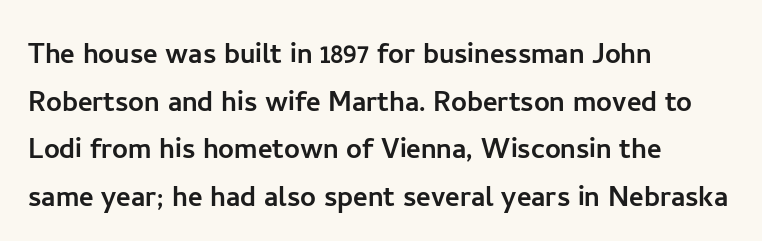
This rendering uses left alignment, leaving the right contour irregular. Varying glyph widths throughout — classic text-font behaviour. Students, note that the glyphs here touch the page at normal intervals. Designer's note — italics off, roman on. How would I describe the line gaps? Plain and ordinary. The strip under each line holds only bare page.
